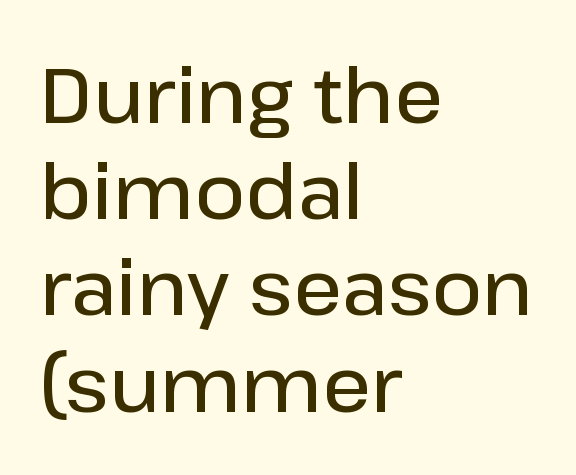
{"serif": "no", "italic": "no", "bold": "semi", "weight": "semibold", "width": "normal", "stroke_contrast": "low", "x_height": "medium", "monospaced": "no", "underline": "no", "align": "left", "line_spacing": "normal", "line_spacing_ratio": 1.25, "letter_spacing": "normal", "letter_spacing_em": 0.0, "glyph_px": 77}
